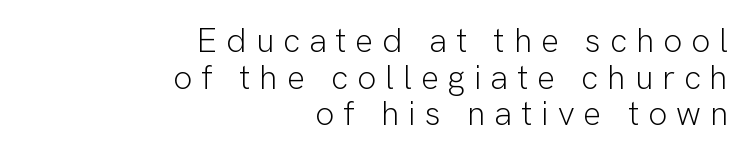
Think standard paragraph weight, or any step lighter than that. The passage shown is typeset with a sans-serif family. The typesetter chose a ragged-left arrangement here. Each word looks stretched out because of the extra space between its letters.
